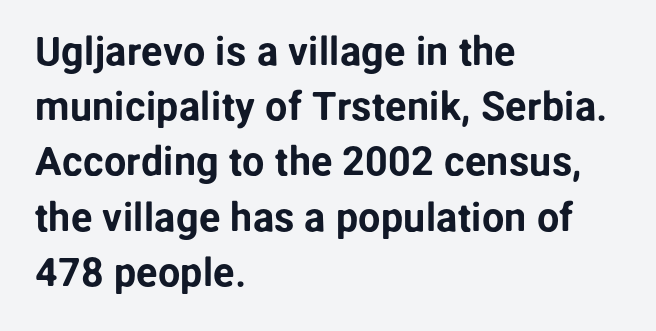
The line-height multiplier appears to be the usual default. Think of a printed novel: that variable character pitch is what you see here. The glyphs are unaccompanied by any horizontal stroke below them. Stroke terminals: plain, sans-serif.
